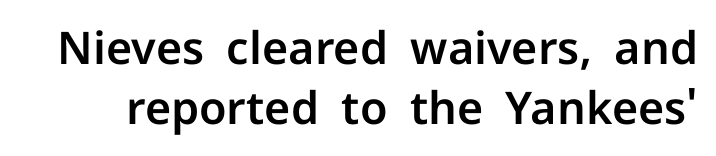
{"serif": "no", "italic": "no", "width": "normal", "stroke_contrast": "low", "x_height": "medium", "monospaced": "no", "underline": "no", "line_spacing": "normal", "line_spacing_ratio": 1.33, "letter_spacing": "normal", "letter_spacing_em": 0.0, "glyph_px": 45}
